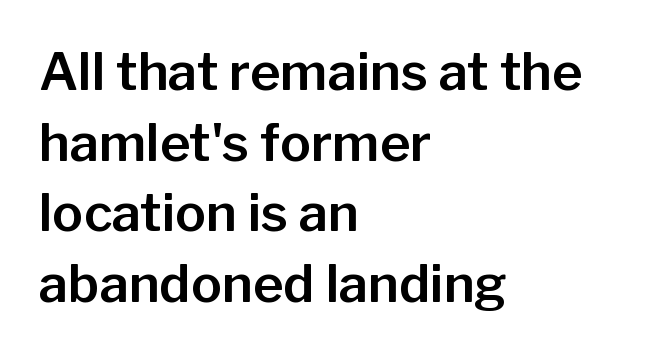
{"serif": "no", "italic": "no", "width": "normal", "stroke_contrast": "low", "x_height": "medium", "monospaced": "no", "underline": "no", "align": "left", "line_spacing": "normal", "line_spacing_ratio": 1.36, "letter_spacing": "normal", "letter_spacing_em": 0.0, "glyph_px": 52}
